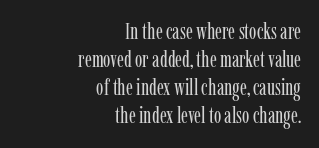
The string is rendered with underlining switched off. The rendering keeps characters at their native spacing. Tall strokes in this sample are plumb rather than angled. Reading down the block, your eye finds every line finishing at a fixed right position. Leading matches the norm, producing a regular column. No letter is thick-stroked: the sample isn't bold.
